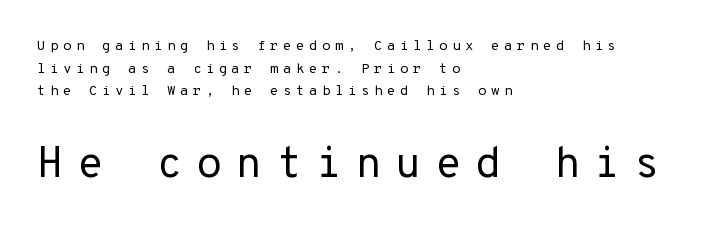
Tracking here is generous; glyphs stand well apart from one another. Font category for this specimen: sans-serif. Does the copy run flush right? No — it runs flush left. Size contrast runs from small at the top to large at the bottom. Nothing heavy about these letters — not bold at all. Honestly, there is no underline to notice here at all.
